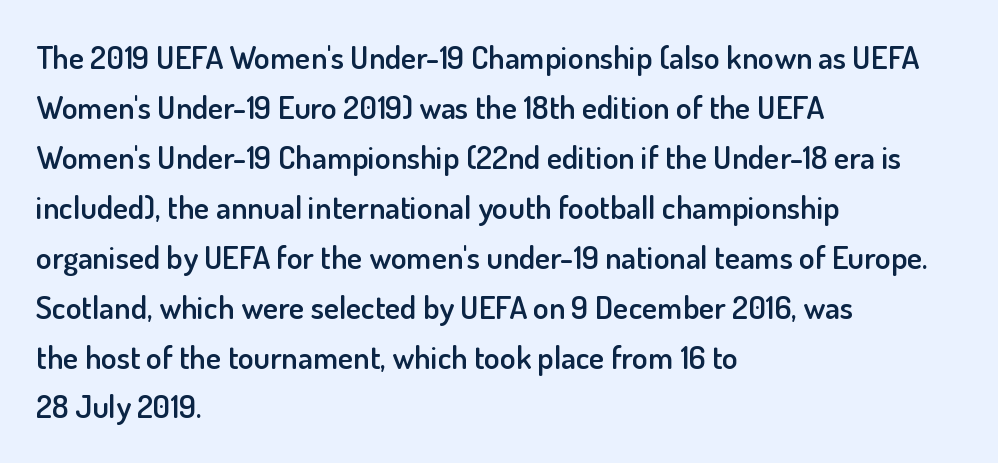
These lines are set flush left with a ragged right edge. Each letter's strokes conclude bluntly, with no projecting serifs. Strokes here are thickened, but only to semibold level. Think of a printed novel: that variable character pitch is what you see here. Check the space under the baseline: it is left empty.
